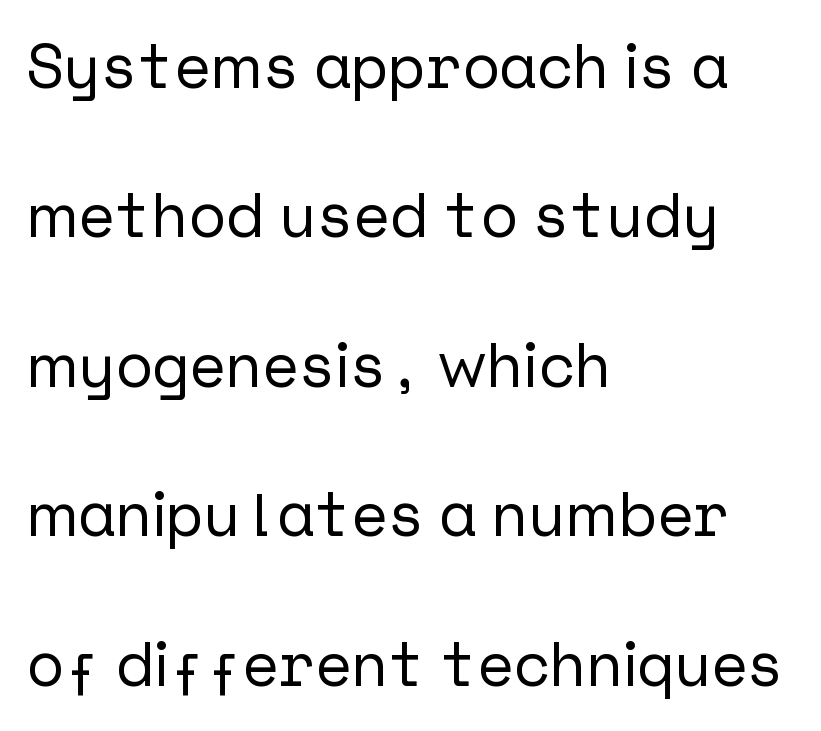
Q: Is the text italic (slanted)? A: No, it is upright.
Q: Is the typeface a serif or a sans-serif typeface? A: Sans-serif.
Q: Is the text underlined? A: No.
Q: How is the paragraph aligned? A: Left-aligned.
Q: Is the spacing between letters normal or unusually wide? A: Normal.
Q: Is the spacing between lines tight, normal or loose? A: Loose.
Q: Width (condensed, normal, or wide)? A: Normal.
Q: Stroke contrast? A: Low.
Q: x-height? A: Medium.
